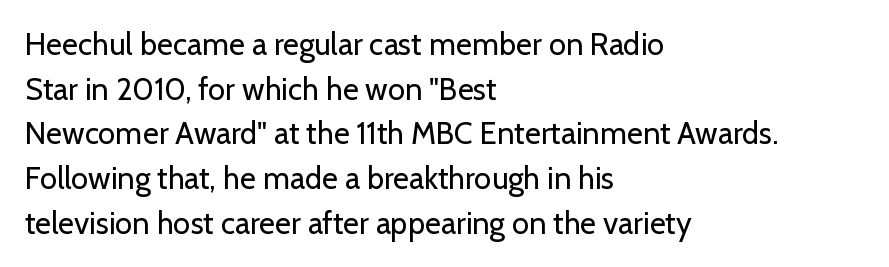
Q: Is the text bold? A: No.
Q: Is the text italic (slanted)? A: No, it is upright.
Q: Is the typeface a serif or a sans-serif typeface? A: Sans-serif.
Q: Is the text underlined? A: No.
Q: How is the paragraph aligned? A: Left-aligned.
Q: Is the spacing between letters normal or unusually wide? A: Normal.
Q: Is the spacing between lines tight, normal or loose? A: Normal.
Q: Width (condensed, normal, or wide)? A: Normal.
Q: Stroke contrast? A: Low.
Q: x-height? A: Medium.
Q: Monospaced? A: No.
